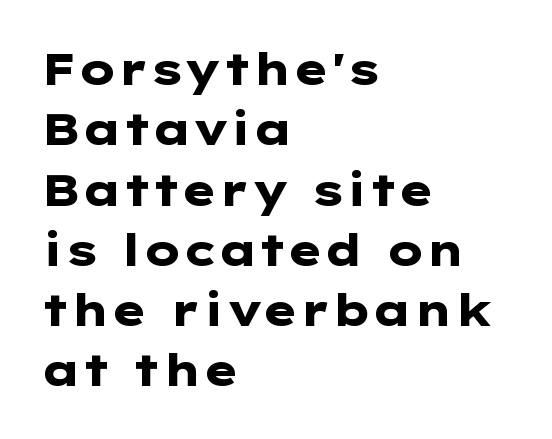
{"serif": "no", "italic": "no", "bold": "yes", "weight": "heavy", "width": "wide", "stroke_contrast": "low", "x_height": "medium", "underline": "no", "align": "left", "line_spacing": "normal", "line_spacing_ratio": 1.37, "letter_spacing": "normal", "letter_spacing_em": 0.0, "glyph_px": 44}
